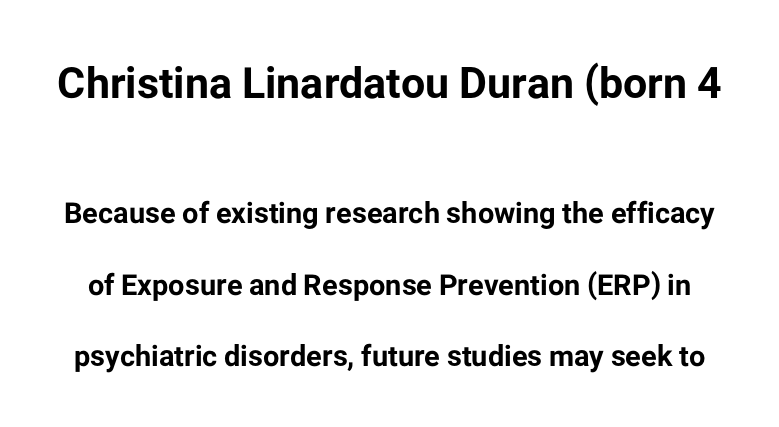
Q: Is the text bold? A: Yes.
Q: Is the text italic (slanted)? A: No, it is upright.
Q: Is the typeface a serif or a sans-serif typeface? A: Sans-serif.
Q: Is the text underlined? A: No.
Q: Is the spacing between letters normal or unusually wide? A: Normal.
Q: Is the spacing between lines tight, normal or loose? A: Loose.
Q: Which block of text is set in a larger size, the first (top) or the second (bottom)? A: The first (top) one.
Q: Width (condensed, normal, or wide)? A: Normal.
Q: Stroke contrast? A: Low.
Q: x-height? A: Medium.
Q: Monospaced? A: No.
